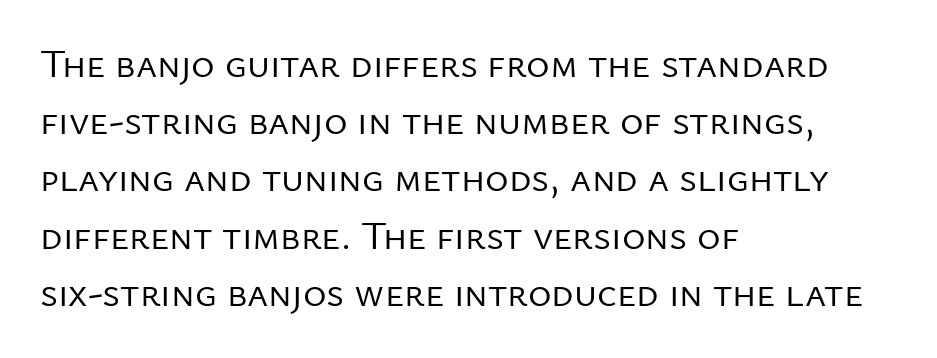
The foot of each line stays bare and open. What kind of face is this? One without serifs — a sans. Is there much room between lines? A standard amount, neither cramped nor airy. Character widths vary here, with narrow letters taking less room than wide ones. The typesetter chose a ragged-right arrangement here. Standard letterfit; no display-style spreading of the glyphs.
